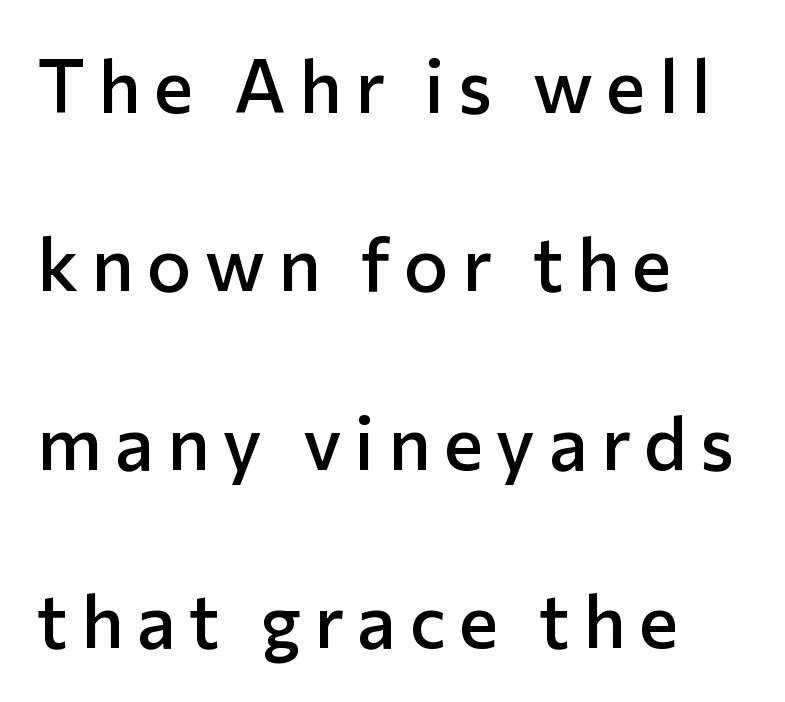
The image shows 74 px semibold sans-serif type, upright; set left-aligned, loose line spacing (2.41x), not underlined; low stroke contrast and a medium x-height.
